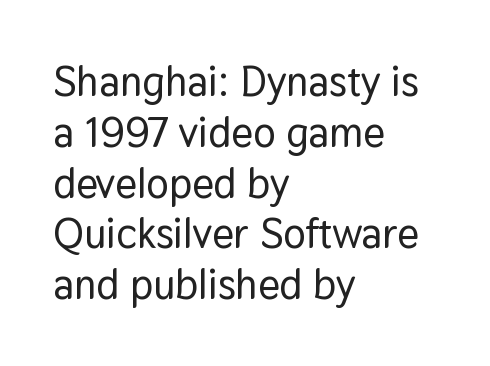
{"serif": "no", "italic": "no", "width": "normal", "stroke_contrast": "low", "x_height": "medium", "monospaced": "no", "underline": "no", "align": "left", "line_spacing_ratio": 1.21, "letter_spacing": "normal", "letter_spacing_em": 0.0, "glyph_px": 42}
